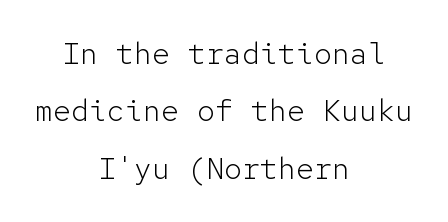
{"serif": "no", "italic": "no", "bold": "no", "weight": "light", "width": "normal", "stroke_contrast": "low", "x_height": "medium", "monospaced": "yes", "underline": "no", "align": "center", "line_spacing": "loose", "line_spacing_ratio": 1.91, "letter_spacing": "normal", "letter_spacing_em": 0.0, "glyph_px": 30}
